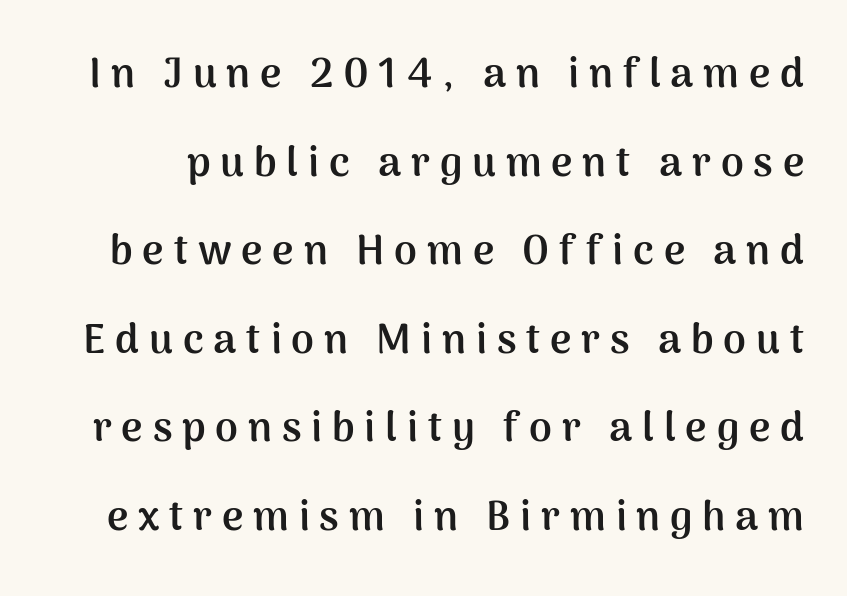
Compared with typical paragraphs, the rows here are farther apart. The letters are bold, with thick, heavy strokes. The rendering uses natural spacing where letterforms have individual widths. The type family on display is of the sans-serif kind.
